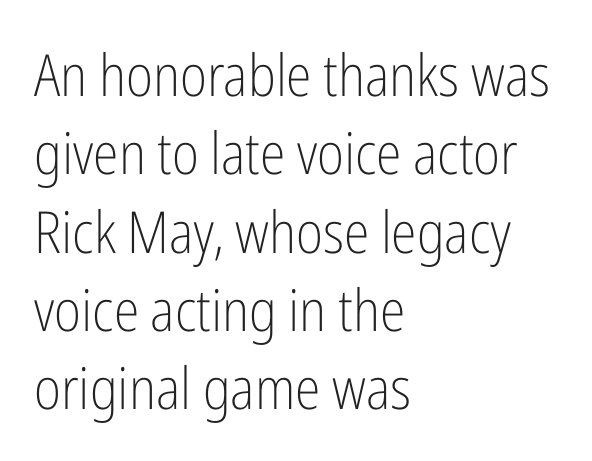
Q: Is the text bold? A: No.
Q: Is the text italic (slanted)? A: No, it is upright.
Q: Is the typeface a serif or a sans-serif typeface? A: Sans-serif.
Q: Is the text underlined? A: No.
Q: How is the paragraph aligned? A: Left-aligned.
Q: Is the spacing between letters normal or unusually wide? A: Normal.
Q: Is the spacing between lines tight, normal or loose? A: Normal.
Q: Width (condensed, normal, or wide)? A: Condensed.
Q: Stroke contrast? A: Low.
Q: x-height? A: Medium.
Q: Monospaced? A: No.
